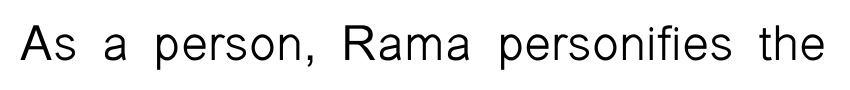
Ink coverage per letter is moderate at most. The glyphs are unaccompanied by any horizontal stroke below them. This is the regular roman posture of the typeface. Letter spacing: default.
